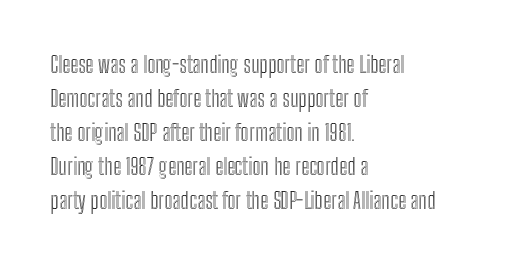
The image shows 23 px text type, upright; set left-aligned, normal line spacing (1.48x), normal letter spacing, not underlined.
